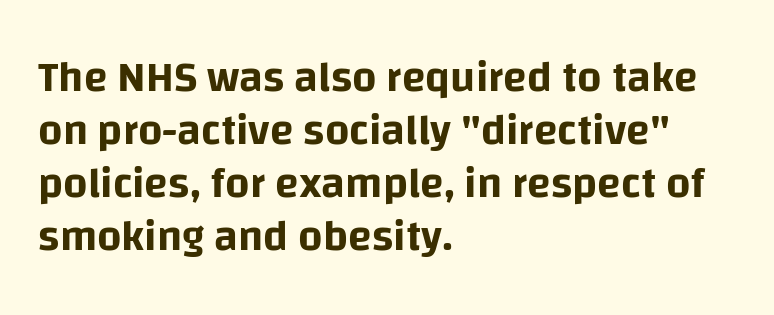
Q: Is the text italic (slanted)? A: No, it is upright.
Q: Is the typeface a serif or a sans-serif typeface? A: Sans-serif.
Q: Is the text underlined? A: No.
Q: How is the paragraph aligned? A: Left-aligned.
Q: Is the spacing between letters normal or unusually wide? A: Normal.
Q: Width (condensed, normal, or wide)? A: Normal.
Q: Stroke contrast? A: Low.
Q: x-height? A: Large.
Q: Monospaced? A: No.
